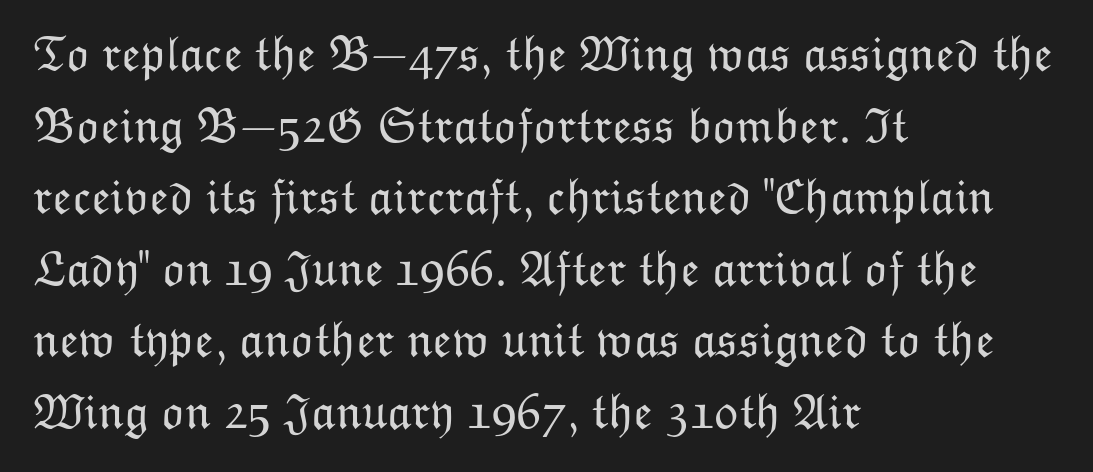
Q: Is the text bold? A: No.
Q: Is the text italic (slanted)? A: No, it is upright.
Q: Is the text underlined? A: No.
Q: How is the paragraph aligned? A: Left-aligned.
Q: Is the spacing between letters normal or unusually wide? A: Normal.
Q: Is the spacing between lines tight, normal or loose? A: Normal.
Q: Width (condensed, normal, or wide)? A: Normal.
Q: Stroke contrast? A: Low.
Q: x-height? A: Medium.
Q: Monospaced? A: No.
